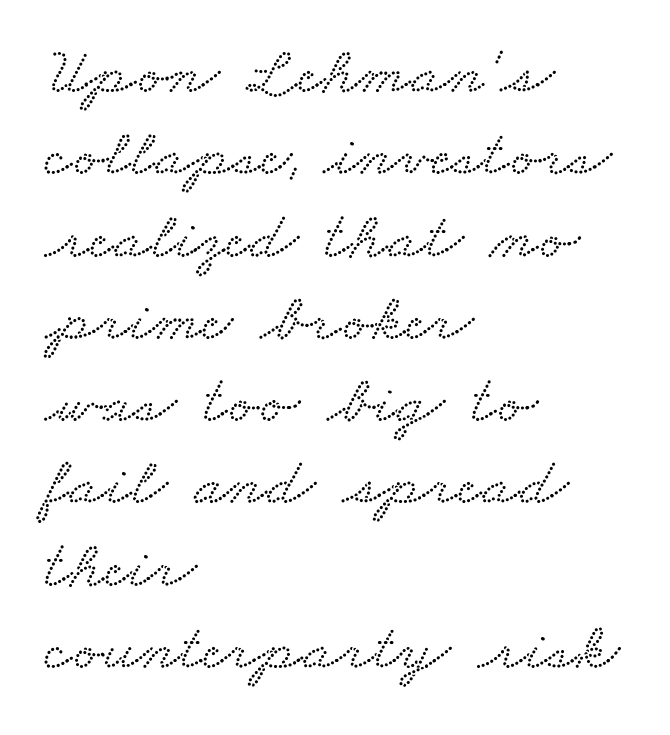
The image shows 68 px wide serif type; set left-aligned, line spacing 1.21x, normal letter spacing, not underlined; low stroke contrast and a small x-height.
